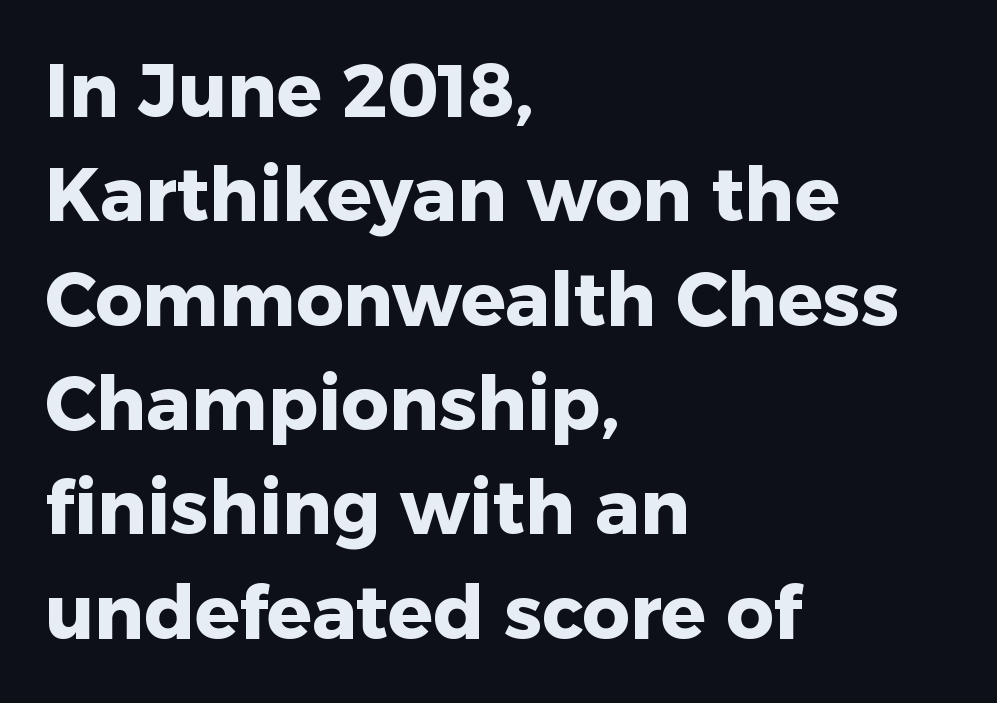
The image shows 74 px heavy sans-serif type, upright; set left-aligned, normal line spacing (1.41x), normal letter spacing, not underlined; low stroke contrast and a medium x-height.
